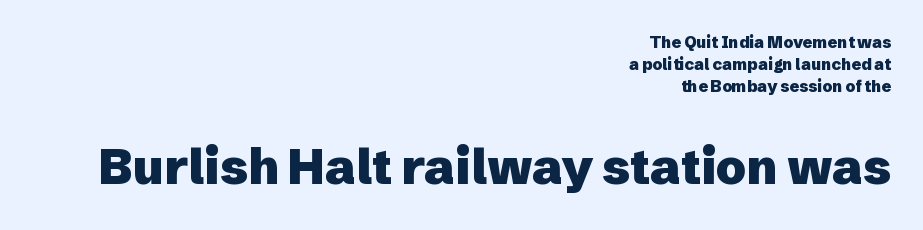
The image shows 49 px heavy sans-serif type, upright; set right-aligned, normal line spacing (1.36x), normal letter spacing, not underlined; the second (bottom) block is 3.06x larger; low stroke contrast and a medium x-height.
